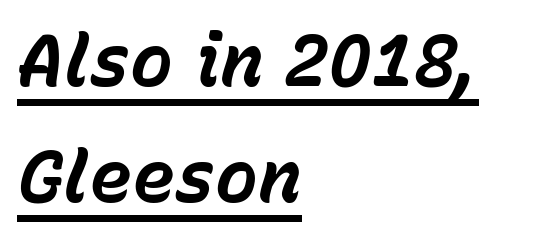
{"italic": "yes", "lean": "right", "slant_degrees": 15, "bold": "yes", "weight": "bold", "width": "normal", "stroke_contrast": "low", "x_height": "medium", "monospaced": "no", "underline": "yes", "align": "left", "line_spacing": "normal", "line_spacing_ratio": 1.61, "letter_spacing": "normal", "letter_spacing_em": 0.0, "glyph_px": 72}
